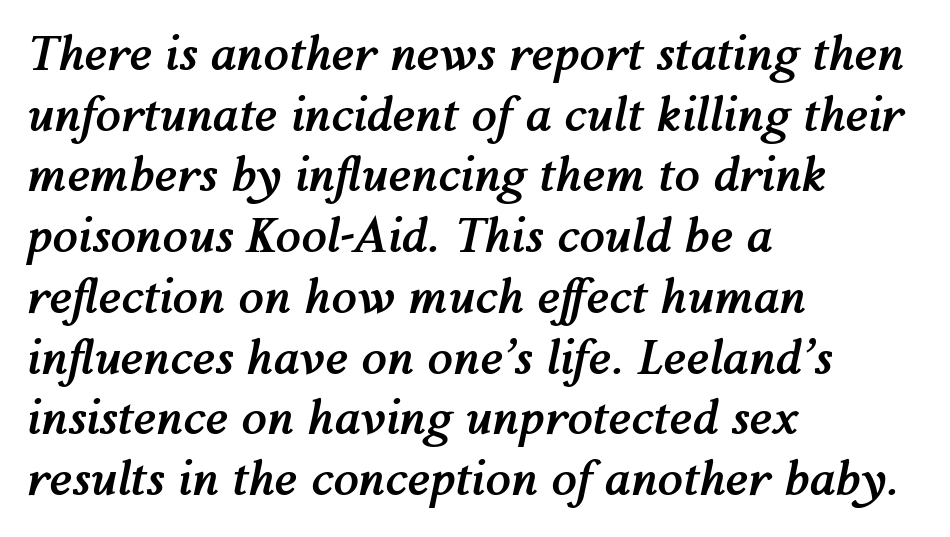
The image shows 46 px semibold type, italic (leaning right); set left-aligned, normal line spacing (1.32x), normal letter spacing, not underlined; medium stroke contrast and a medium x-height.
